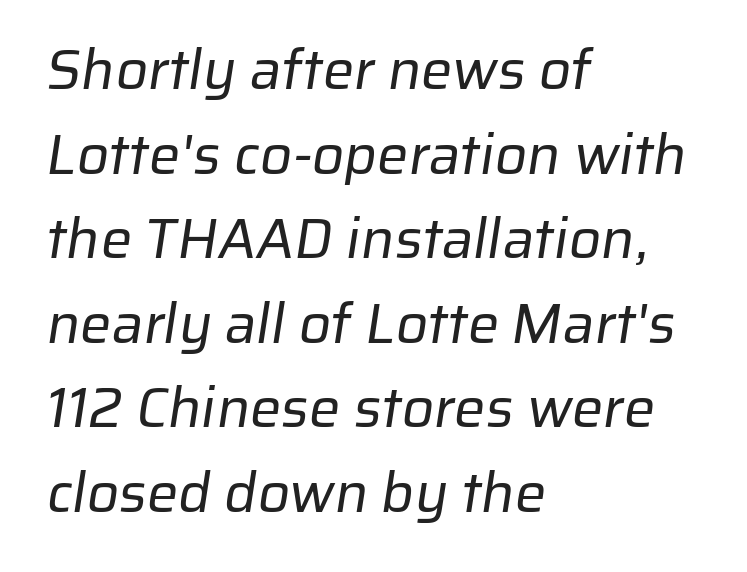
The image shows 56 px regular-weight sans-serif type; set left-aligned, normal line spacing (1.51x), normal letter spacing, not underlined; low stroke contrast and a medium x-height.
